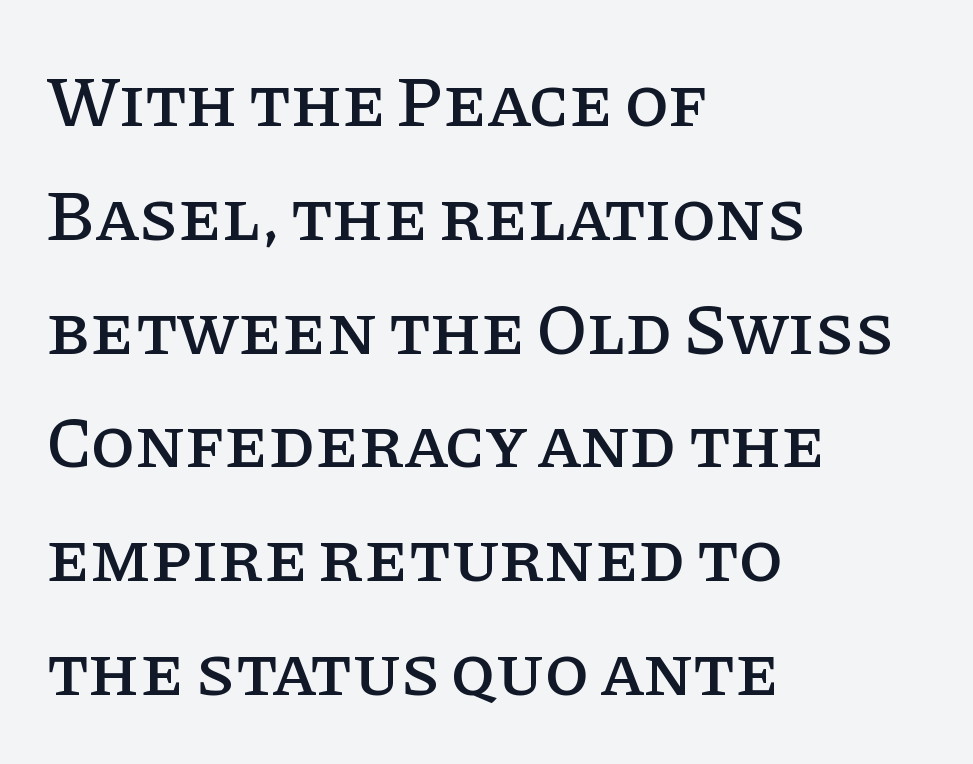
Q: Is the text italic (slanted)? A: No, it is upright.
Q: Is the typeface a serif or a sans-serif typeface? A: Serif.
Q: Is the text underlined? A: No.
Q: How is the paragraph aligned? A: Left-aligned.
Q: Is the spacing between letters normal or unusually wide? A: Normal.
Q: Is the spacing between lines tight, normal or loose? A: Normal.
Q: Width (condensed, normal, or wide)? A: Normal.
Q: Stroke contrast? A: Low.
Q: x-height? A: Large.
Q: Monospaced? A: No.
